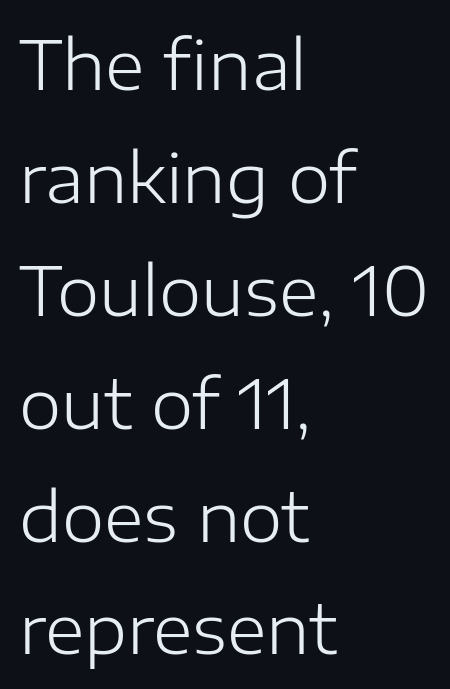
Bare-footed words on every line. Nothing unusual about the tracking: characters are spaced as the font intends. Posture: upright roman. Compared with a centered layout, this one pins lines to the left instead.
